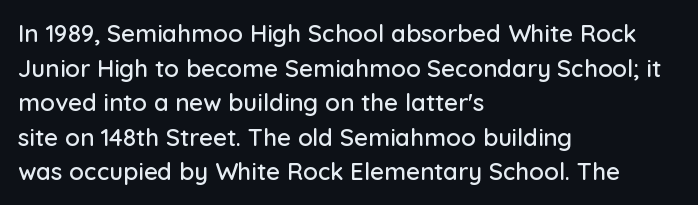
The image shows 24 px text type, upright; set left-aligned, normal line spacing (1.44x), normal letter spacing, not underlined.
